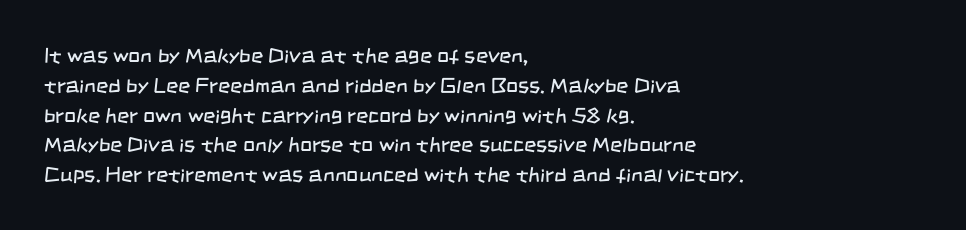
Q: Is the text bold? A: No.
Q: Is the text underlined? A: No.
Q: How is the paragraph aligned? A: Left-aligned.
Q: Is the spacing between letters normal or unusually wide? A: Normal.
Q: Is the spacing between lines tight, normal or loose? A: Normal.
